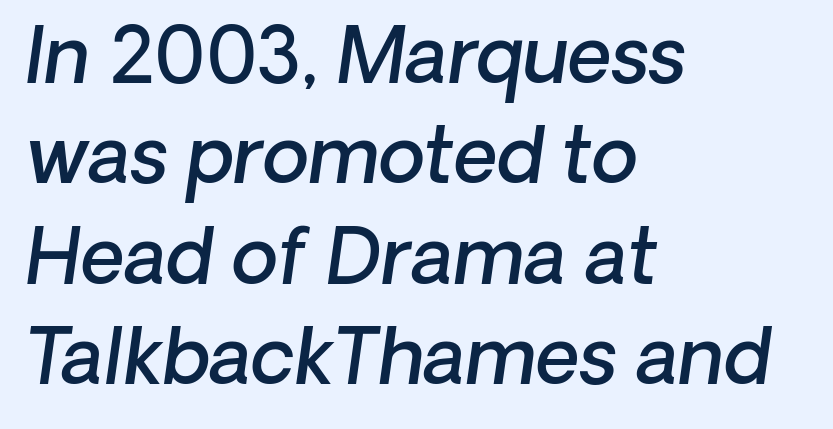
Spacing between characters is what you'd get straight out of the box. Each letter's strokes conclude bluntly, with no projecting serifs. Teacher's note: observe the even left margin — that is flush-left alignment. A typesetter would call this proportional, since set widths differ per character. Descenders are the only things crossing below the line.
